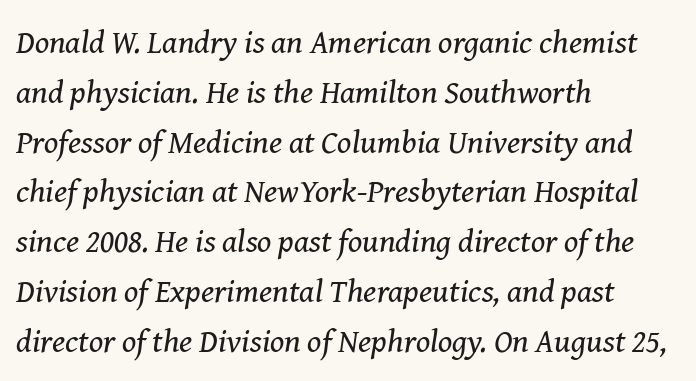
The characters are drawn with everyday or finer stroke widths. Baseline-to-baseline distance is the conventional proportion of letter height. This sample uses a serif face. Plain, unruled lines of type.
